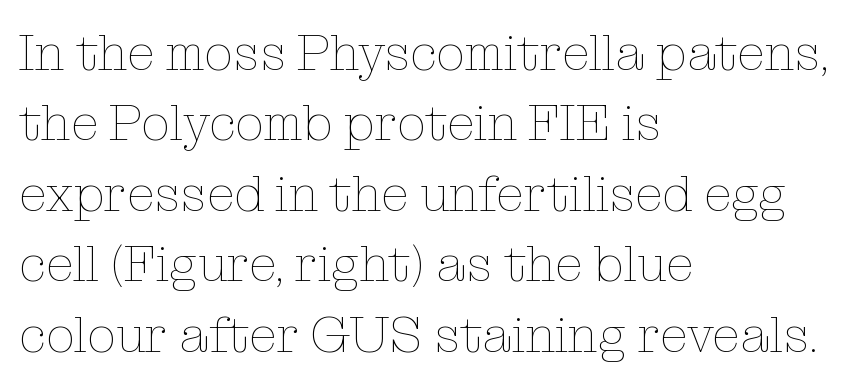
{"italic": "no", "bold": "no", "weight": "thin", "width": "normal", "stroke_contrast": "low", "x_height": "medium", "monospaced": "no", "underline": "no", "align": "left", "line_spacing": "normal", "line_spacing_ratio": 1.38, "letter_spacing": "normal", "letter_spacing_em": 0.0, "glyph_px": 51}
